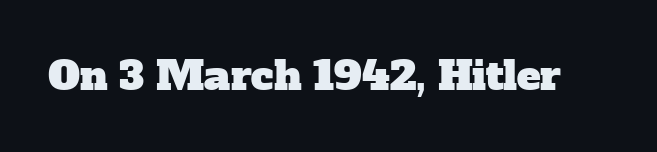
Type style note: has serifs. A clean baseline with only descenders dipping below it. The letterforms sit shoulder to shoulder at normal distance. Note the varied advance widths — an 'i' is clearly narrower than an 'm'.
